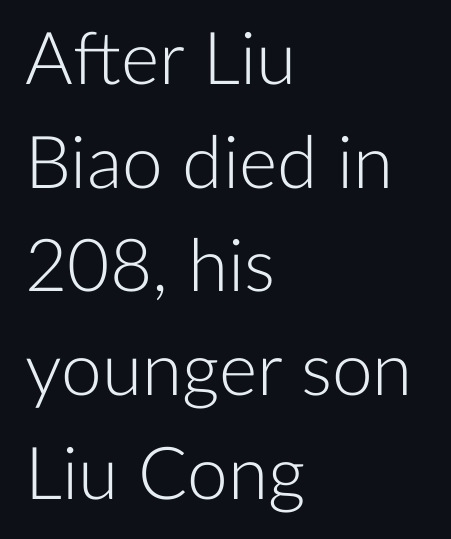
{"serif": "no", "italic": "no", "bold": "no", "weight": "light", "width": "normal", "stroke_contrast": "low", "x_height": "medium", "monospaced": "no", "underline": "no", "align": "left", "line_spacing": "normal", "line_spacing_ratio": 1.42, "letter_spacing": "normal", "letter_spacing_em": 0.0, "glyph_px": 73}
